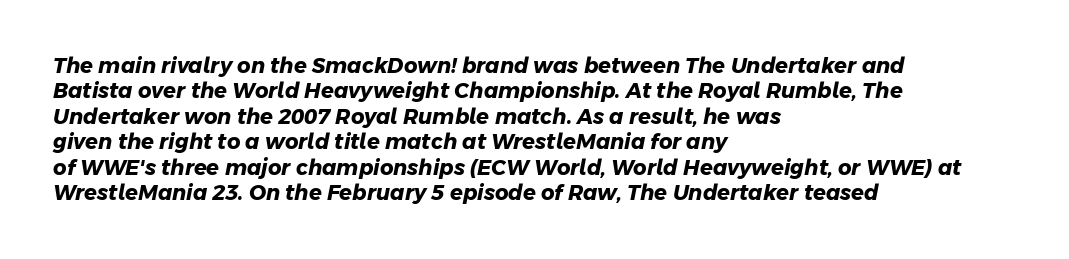
{"bold": "yes", "underline": "no", "align": "left", "line_spacing_ratio": 1.21, "letter_spacing": "normal", "letter_spacing_em": 0.0, "glyph_px": 21}
